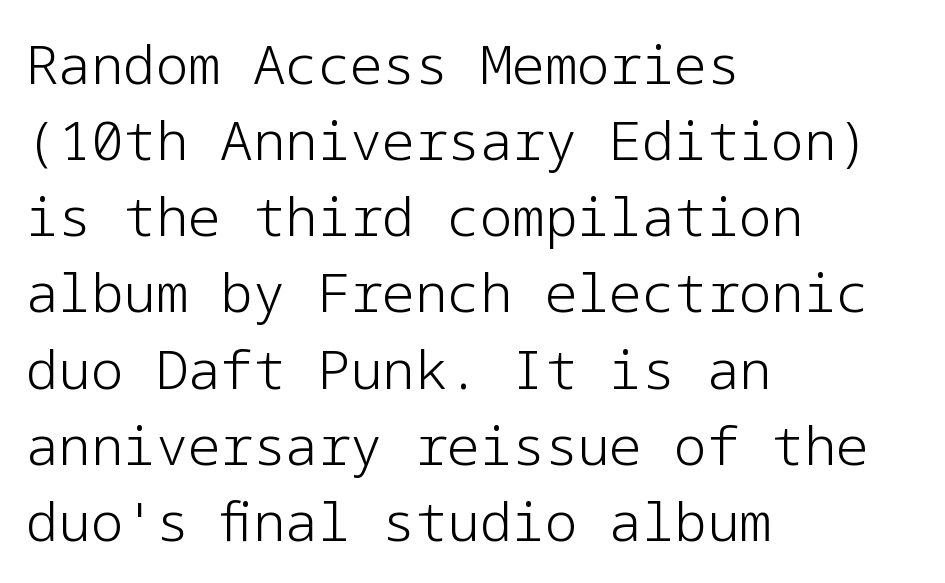
The image shows 54 px light sans-serif type, upright; set left-aligned, normal line spacing (1.41x), normal letter spacing, not underlined; low stroke contrast and a medium x-height.
